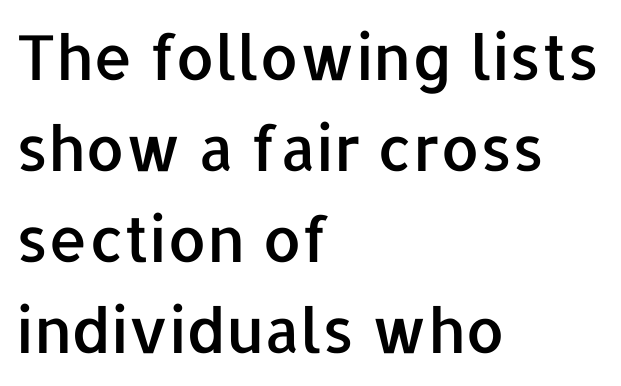
In terms of letterspacing, this is plain default setting. Which margin do the lines hug? The left one — the right edge is uneven. The leading is moderate, giving the passage an even texture. Do the characters align in a grid? No, the font is proportional.
